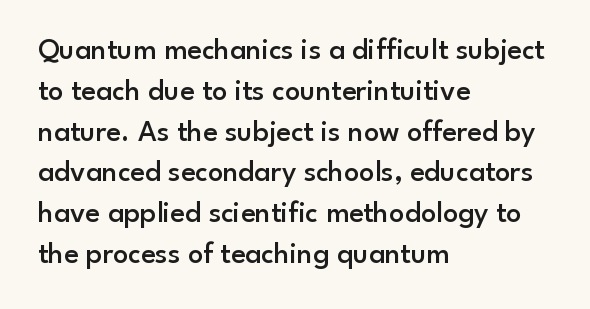
{"serif": "no", "italic": "no", "bold": "semi", "weight": "semibold", "width": "normal", "stroke_contrast": "low", "x_height": "small", "monospaced": "no", "underline": "no", "align": "left", "line_spacing": "normal", "line_spacing_ratio": 1.36, "letter_spacing": "normal", "letter_spacing_em": 0.0, "glyph_px": 30}
